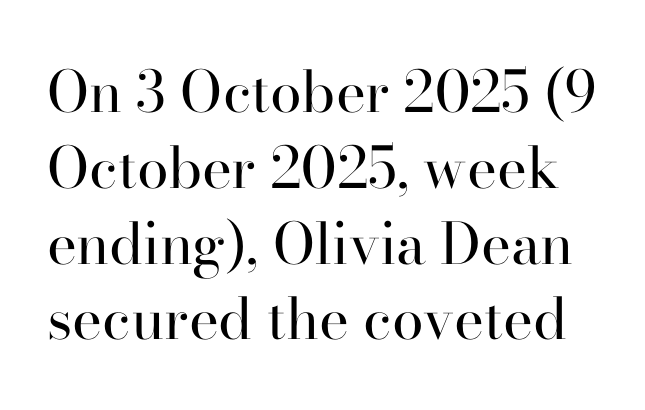
Q: Is the text bold? A: No.
Q: Is the text italic (slanted)? A: No, it is upright.
Q: Is the typeface a serif or a sans-serif typeface? A: Serif.
Q: Is the text underlined? A: No.
Q: Is the spacing between letters normal or unusually wide? A: Normal.
Q: Is the spacing between lines tight, normal or loose? A: Normal.
Q: Width (condensed, normal, or wide)? A: Normal.
Q: Stroke contrast? A: High.
Q: x-height? A: Small.
Q: Monospaced? A: No.
